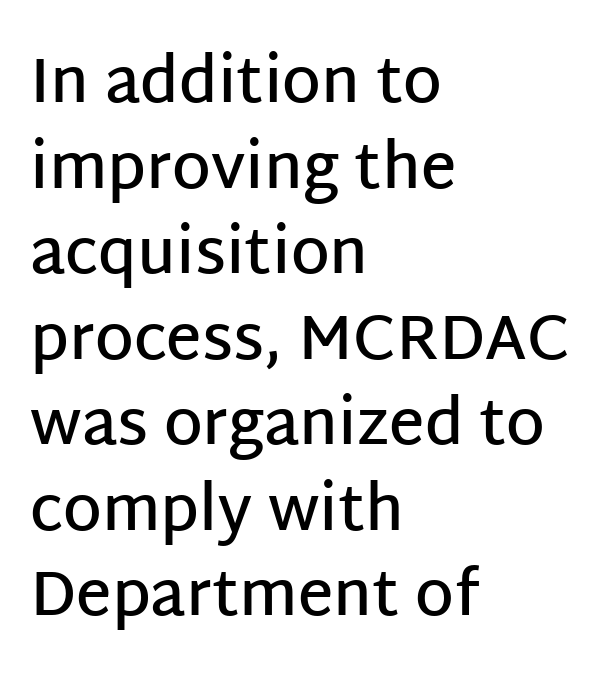
The image shows 62 px semibold sans-serif type, upright; set left-aligned, normal line spacing (1.38x), normal letter spacing, not underlined; low stroke contrast and a large x-height.
